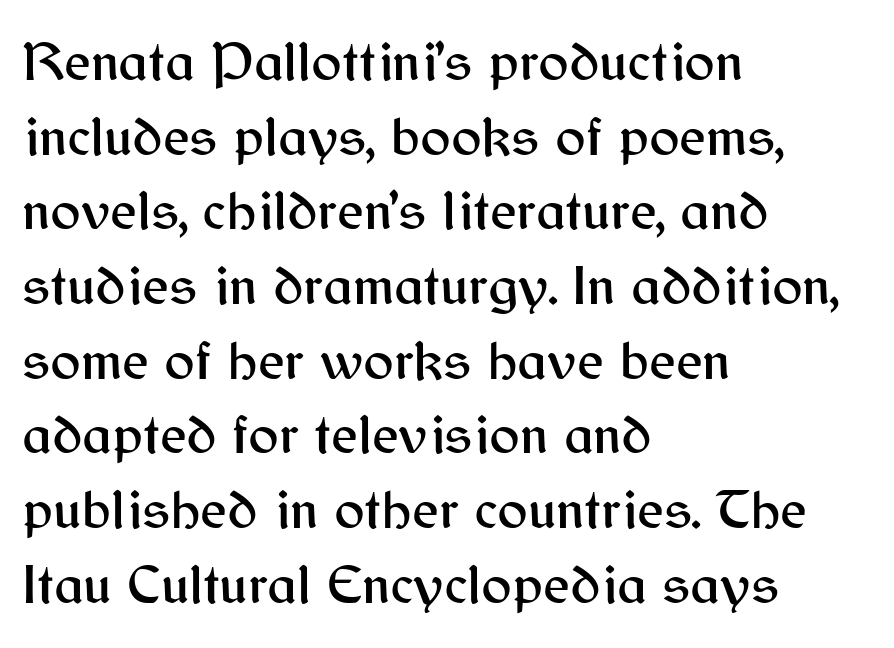
Q: Is the text italic (slanted)? A: No, it is upright.
Q: Is the typeface a serif or a sans-serif typeface? A: Sans-serif.
Q: Is the text underlined? A: No.
Q: How is the paragraph aligned? A: Left-aligned.
Q: Is the spacing between letters normal or unusually wide? A: Normal.
Q: Is the spacing between lines tight, normal or loose? A: Normal.
Q: Width (condensed, normal, or wide)? A: Normal.
Q: Stroke contrast? A: Medium.
Q: x-height? A: Medium.
Q: Monospaced? A: No.
